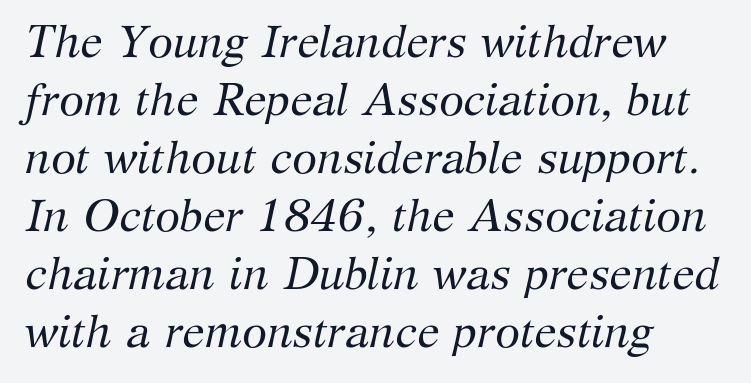
{"serif": "yes", "italic": "yes", "lean": "right", "slant_degrees": 12, "bold": "no", "weight": "regular", "width": "normal", "stroke_contrast": "medium", "x_height": "medium", "monospaced": "no", "underline": "no", "align": "left", "line_spacing": "normal", "line_spacing_ratio": 1.29, "letter_spacing": "normal", "letter_spacing_em": 0.0, "glyph_px": 45}
